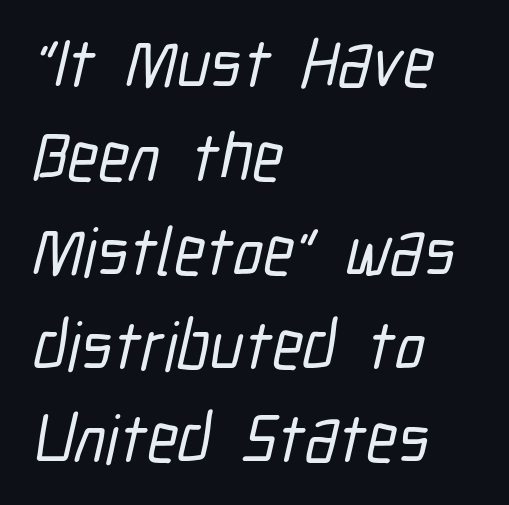
{"serif": "no", "width": "condensed", "stroke_contrast": "low", "x_height": "medium", "monospaced": "no", "underline": "no", "align": "left", "line_spacing": "normal", "line_spacing_ratio": 1.38, "letter_spacing": "normal", "letter_spacing_em": 0.0, "glyph_px": 68}
